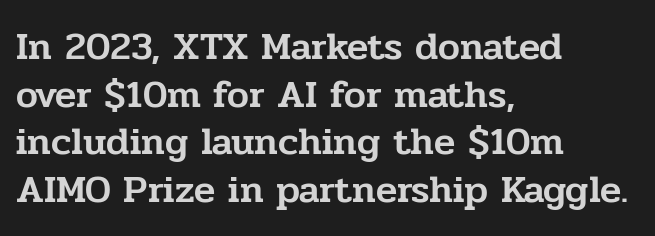
Think of a printed novel: that variable character pitch is what you see here. The axis of the letterforms is exactly vertical. Check where the strokes stop: tiny serifs finish them off. The foot of each line stays bare and open.
